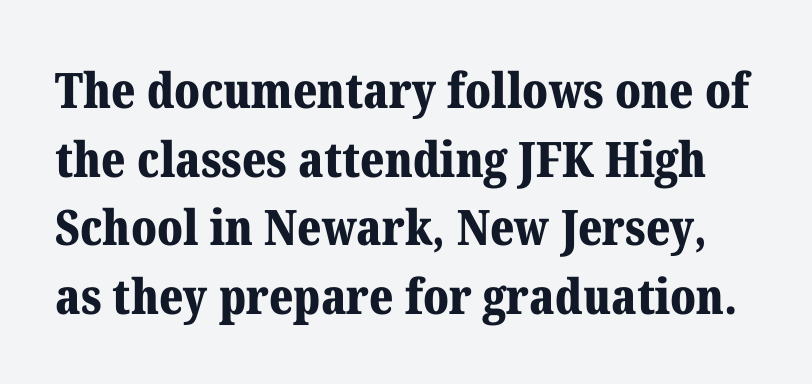
Q: Is the text bold? A: Yes.
Q: Is the text italic (slanted)? A: No, it is upright.
Q: Is the typeface a serif or a sans-serif typeface? A: Serif.
Q: Is the text underlined? A: No.
Q: Is the spacing between letters normal or unusually wide? A: Normal.
Q: Is the spacing between lines tight, normal or loose? A: Normal.
Q: Width (condensed, normal, or wide)? A: Normal.
Q: Stroke contrast? A: Medium.
Q: x-height? A: Medium.
Q: Monospaced? A: No.
